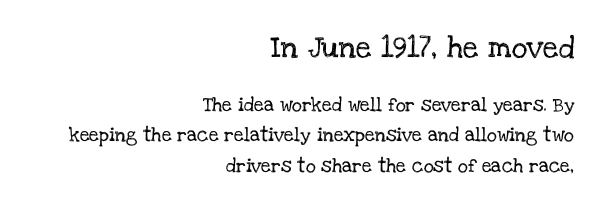
Q: Is the text italic (slanted)? A: No, it is upright.
Q: Is the text underlined? A: No.
Q: How is the paragraph aligned? A: Right-aligned.
Q: Is the spacing between letters normal or unusually wide? A: Normal.
Q: Is the spacing between lines tight, normal or loose? A: Loose.
Q: Which block of text is set in a larger size, the first (top) or the second (bottom)? A: The first (top) one.
